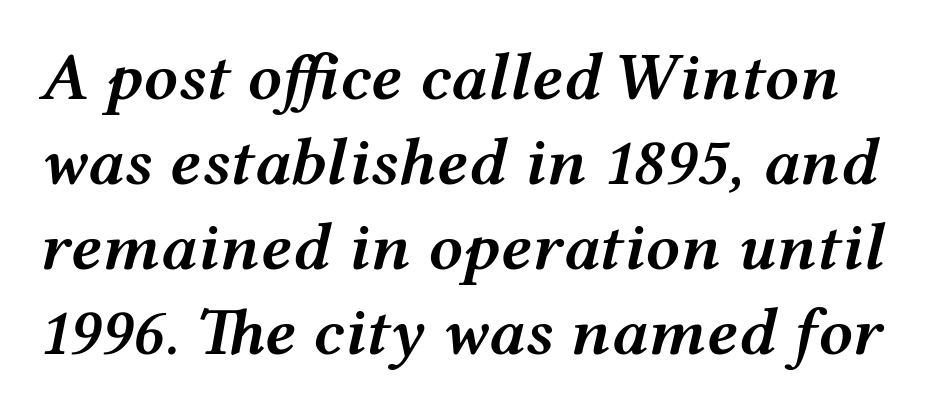
Looks like regular typesetting: each glyph gets only the width it needs. The sample has been set in demibold, a notch under bold. Horizontal bands of white between lines are of average thickness. Yep, that's italic — everything's leaning. Glyph-to-glyph distance matches everyday printed text. Plain, unruled lines of type.
